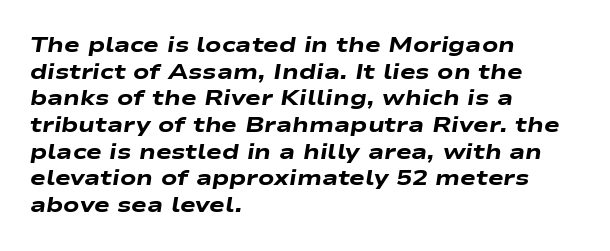
The image shows 21 px bold type, italic (leaning right); set left-aligned, normal line spacing (1.27x), normal letter spacing, not underlined.
